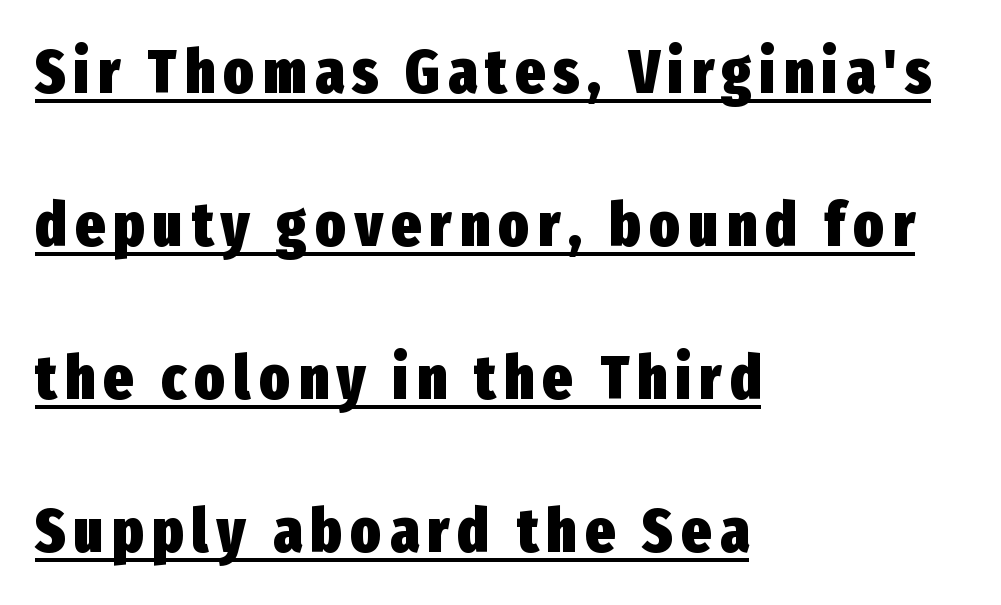
The image shows 62 px heavy, condensed sans-serif type, upright; set left-aligned, loose line spacing (2.47x), underlined; low stroke contrast and a medium x-height.
